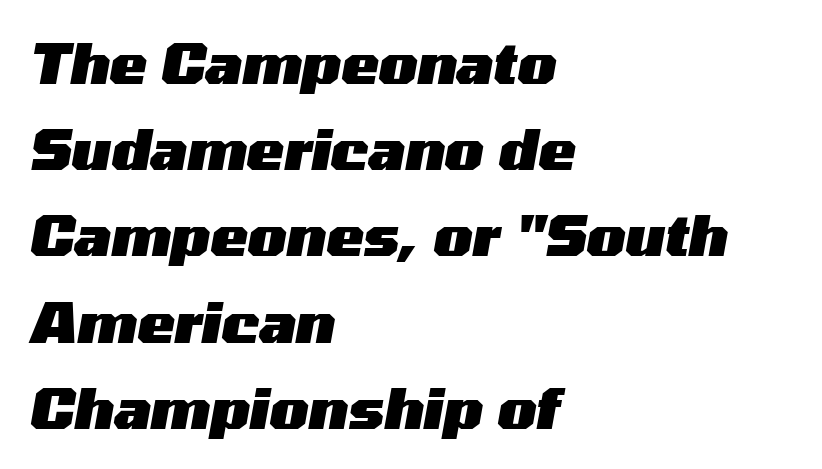
Q: Is the text bold? A: Yes.
Q: Is the text italic (slanted)? A: Yes, it leans right by about 10 degrees.
Q: Is the text underlined? A: No.
Q: How is the paragraph aligned? A: Left-aligned.
Q: Is the spacing between letters normal or unusually wide? A: Normal.
Q: Is the spacing between lines tight, normal or loose? A: Normal.
Q: Width (condensed, normal, or wide)? A: Wide.
Q: Stroke contrast? A: Medium.
Q: x-height? A: Medium.
Q: Monospaced? A: No.
